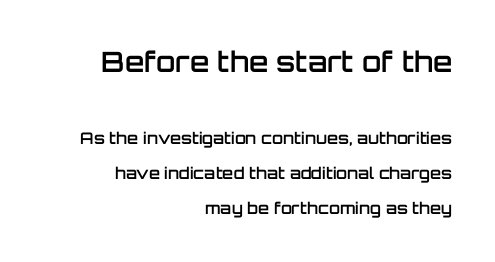
Q: Is the text bold? A: Semi-bold.
Q: Is the text italic (slanted)? A: No, it is upright.
Q: Is the typeface a serif or a sans-serif typeface? A: Sans-serif.
Q: Is the text underlined? A: No.
Q: How is the paragraph aligned? A: Right-aligned.
Q: Is the spacing between letters normal or unusually wide? A: Normal.
Q: Is the spacing between lines tight, normal or loose? A: Loose.
Q: Which block of text is set in a larger size, the first (top) or the second (bottom)? A: The first (top) one.
Q: Width (condensed, normal, or wide)? A: Normal.
Q: Stroke contrast? A: Low.
Q: x-height? A: Large.
Q: Monospaced? A: No.
